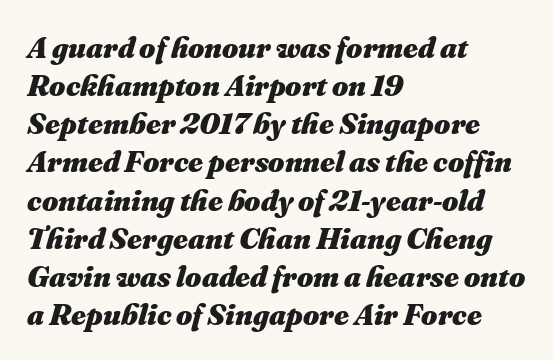
{"italic": "yes", "lean": "right", "slant_degrees": 16, "bold": "yes", "weight": "heavy", "width": "normal", "stroke_contrast": "medium", "x_height": "small", "monospaced": "no", "underline": "no", "align": "left", "line_spacing_ratio": 1.23, "letter_spacing": "normal", "letter_spacing_em": 0.0, "glyph_px": 31}
